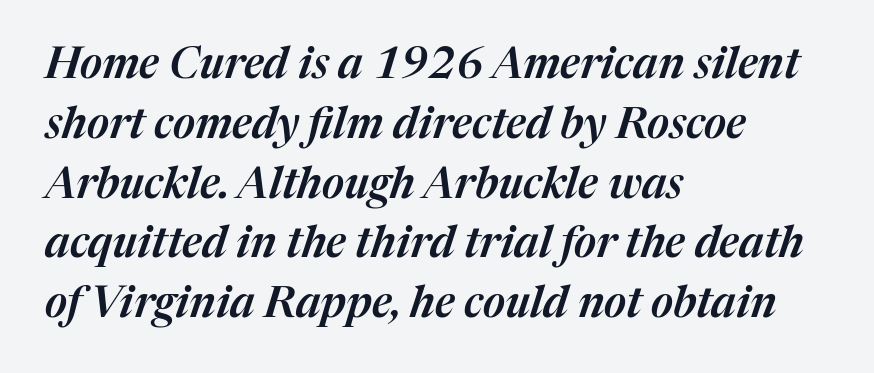
{"italic": "yes", "lean": "right", "slant_degrees": 17, "width": "normal", "stroke_contrast": "medium", "x_height": "medium", "monospaced": "no", "underline": "no", "align": "left", "line_spacing": "normal", "line_spacing_ratio": 1.39, "letter_spacing": "normal", "letter_spacing_em": 0.0, "glyph_px": 43}
